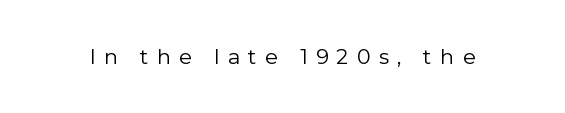
The image shows 21 px text type, upright; set unusually wide letter spacing (+0.39 em), not underlined.
